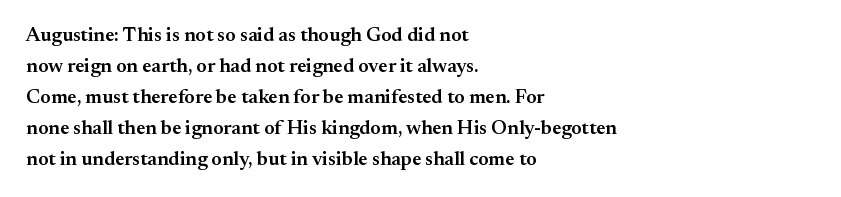
{"italic": "no", "bold": "semi", "underline": "no", "align": "left", "line_spacing": "normal", "line_spacing_ratio": 1.55, "letter_spacing": "normal", "letter_spacing_em": 0.0, "glyph_px": 20}
